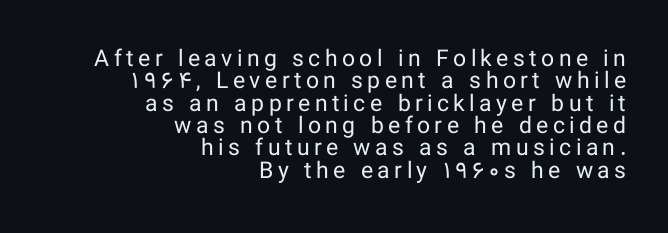
{"italic": "no", "bold": "no", "underline": "no", "align": "right", "line_spacing": "tight", "line_spacing_ratio": 0.97, "glyph_px": 23}
